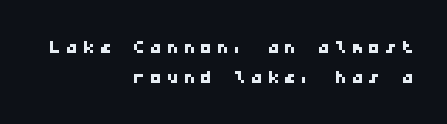
The image shows 24 px text type; set right-aligned, line spacing 1.24x, unusually wide letter spacing (+0.2 em), not underlined.
